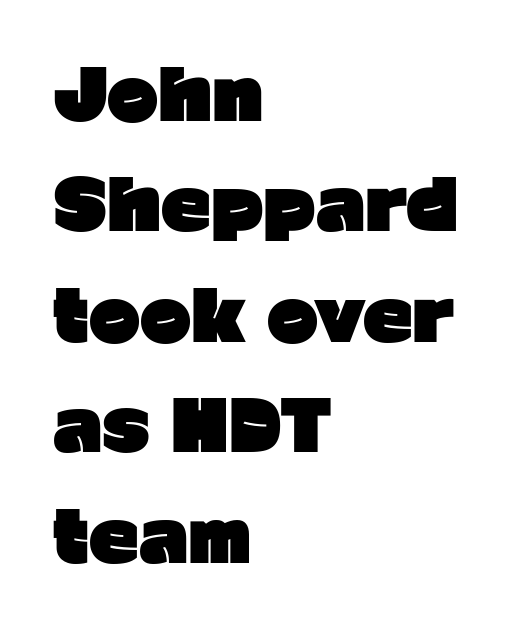
The image shows 69 px heavy sans-serif type, upright; set left-aligned, normal line spacing (1.6x), normal letter spacing, not underlined; low stroke contrast and a medium x-height.
